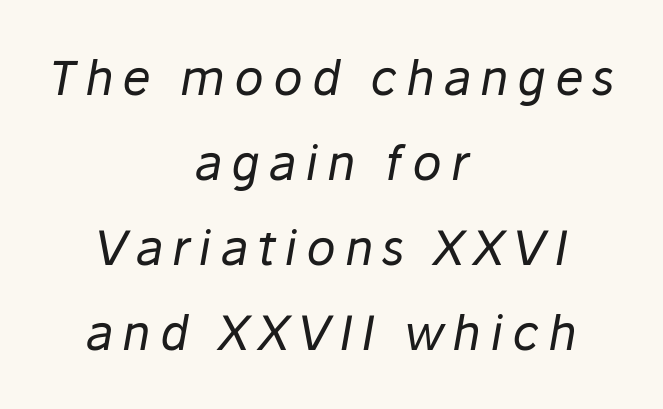
{"italic": "yes", "lean": "right", "slant_degrees": 10, "bold": "no", "weight": "regular", "width": "normal", "stroke_contrast": "low", "x_height": "medium", "monospaced": "no", "underline": "no", "align": "center", "line_spacing_ratio": 1.77, "glyph_px": 48}
